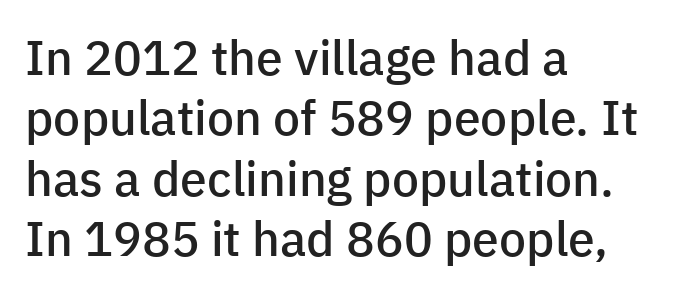
The image shows 48 px semibold sans-serif type, upright; set left-aligned, normal line spacing (1.26x), normal letter spacing, not underlined; low stroke contrast and a medium x-height.
